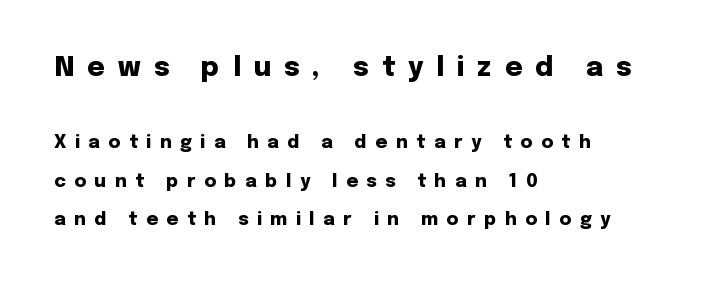
The image shows 27 px bold type, upright; set left-aligned, loose line spacing (2.14x), unusually wide letter spacing (+0.48 em), not underlined; the first (top) block is 1.5x larger.
